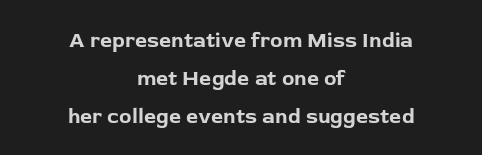
Q: Is the text bold? A: Yes.
Q: Is the text italic (slanted)? A: No, it is upright.
Q: Is the text underlined? A: No.
Q: How is the paragraph aligned? A: Centered.
Q: Is the spacing between letters normal or unusually wide? A: Normal.
